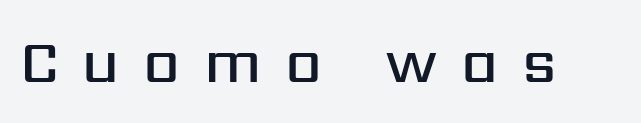
The image shows 59 px semibold sans-serif type, upright; set unusually wide letter spacing (+0.4 em), not underlined; medium stroke contrast and a medium x-height.
